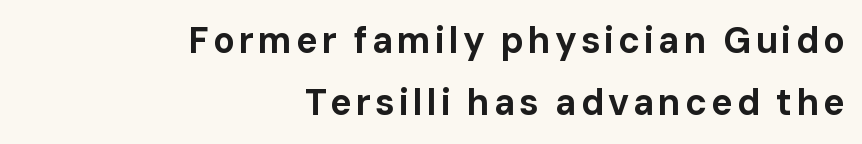
The image shows 36 px bold sans-serif type, upright; set right-aligned, line spacing 1.72x, not underlined; low stroke contrast and a medium x-height.
